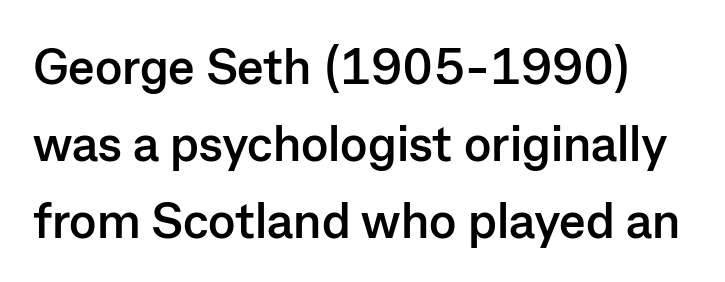
The image shows 50 px semibold sans-serif type, upright; set normal line spacing (1.54x), normal letter spacing, not underlined; low stroke contrast and a medium x-height.
